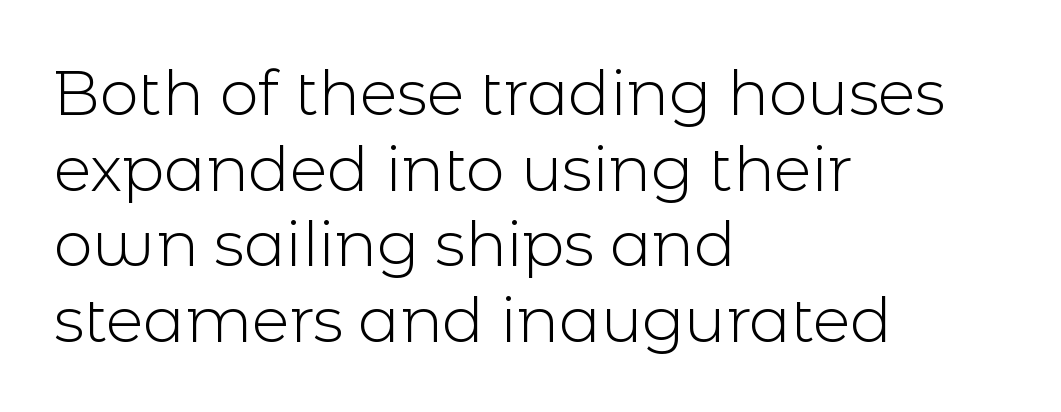
{"serif": "no", "italic": "no", "bold": "no", "weight": "light", "width": "normal", "x_height": "medium", "monospaced": "no", "underline": "no", "align": "left", "line_spacing_ratio": 1.22, "letter_spacing": "normal", "letter_spacing_em": 0.0, "glyph_px": 62}
